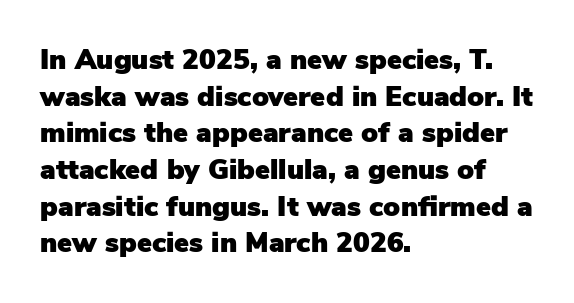
{"serif": "no", "italic": "no", "width": "normal", "stroke_contrast": "low", "x_height": "medium", "monospaced": "no", "underline": "no", "align": "left", "line_spacing": "normal", "line_spacing_ratio": 1.31, "letter_spacing": "normal", "letter_spacing_em": 0.0, "glyph_px": 28}
